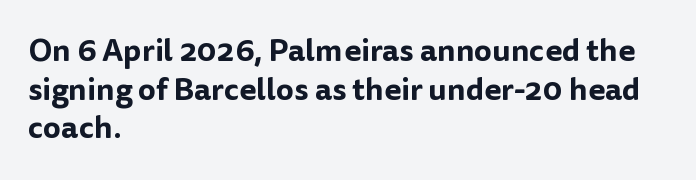
{"serif": "no", "italic": "no", "width": "normal", "stroke_contrast": "low", "x_height": "medium", "monospaced": "no", "underline": "no", "align": "left", "line_spacing": "normal", "line_spacing_ratio": 1.25, "letter_spacing": "normal", "letter_spacing_em": 0.0, "glyph_px": 31}
